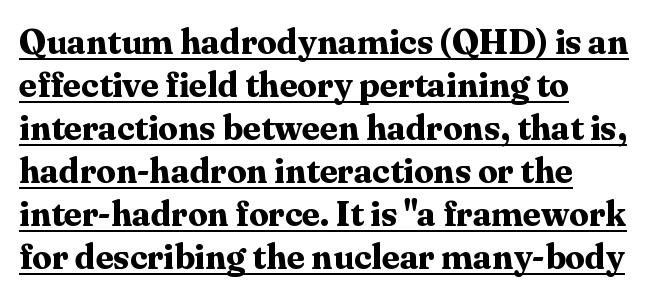
Q: Is the text bold? A: Yes.
Q: Is the text italic (slanted)? A: No, it is upright.
Q: Is the typeface a serif or a sans-serif typeface? A: Serif.
Q: Is the text underlined? A: Yes.
Q: How is the paragraph aligned? A: Left-aligned.
Q: Is the spacing between letters normal or unusually wide? A: Normal.
Q: Width (condensed, normal, or wide)? A: Normal.
Q: Stroke contrast? A: Medium.
Q: x-height? A: Medium.
Q: Monospaced? A: No.
